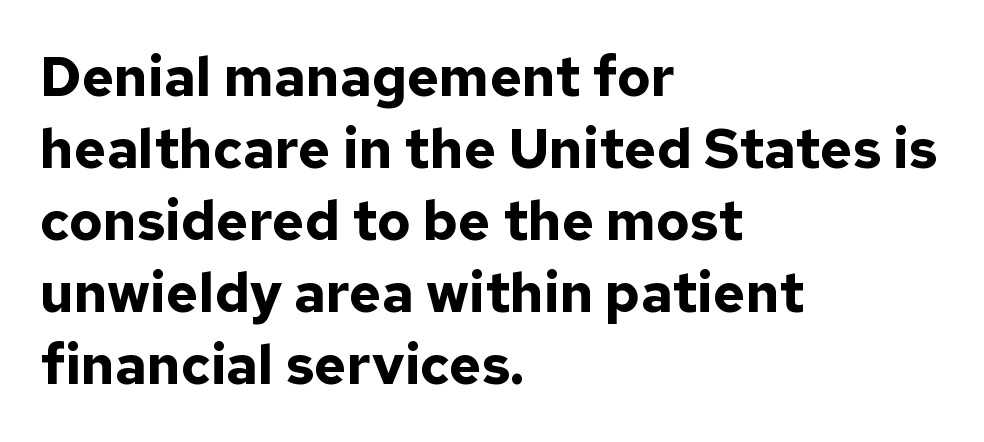
{"serif": "no", "italic": "no", "bold": "yes", "weight": "bold", "width": "normal", "stroke_contrast": "low", "x_height": "medium", "monospaced": "no", "underline": "no", "align": "left", "line_spacing": "normal", "line_spacing_ratio": 1.31, "letter_spacing": "normal", "letter_spacing_em": 0.0, "glyph_px": 55}
